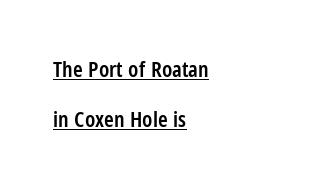
Q: Is the text bold? A: Semi-bold.
Q: Is the text italic (slanted)? A: No, it is upright.
Q: Is the text underlined? A: Yes.
Q: How is the paragraph aligned? A: Left-aligned.
Q: Is the spacing between letters normal or unusually wide? A: Normal.
Q: Is the spacing between lines tight, normal or loose? A: Loose.
